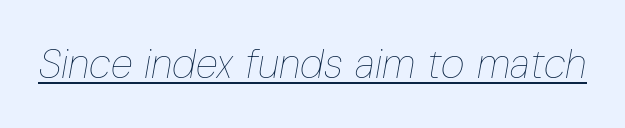
Q: Is the text bold? A: No.
Q: Is the text italic (slanted)? A: Yes, it leans right by about 10 degrees.
Q: Is the text underlined? A: Yes.
Q: Is the spacing between letters normal or unusually wide? A: Normal.
Q: Width (condensed, normal, or wide)? A: Condensed.
Q: Stroke contrast? A: Low.
Q: x-height? A: Medium.
Q: Monospaced? A: No.
